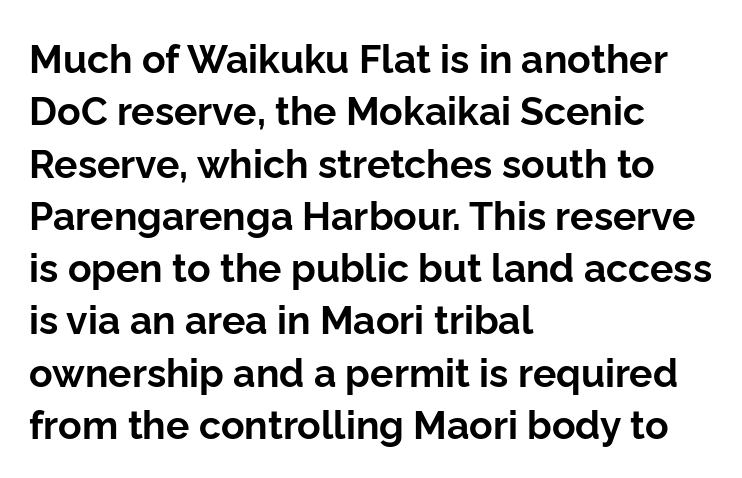
Q: Is the text bold? A: Yes.
Q: Is the text italic (slanted)? A: No, it is upright.
Q: Is the typeface a serif or a sans-serif typeface? A: Sans-serif.
Q: Is the text underlined? A: No.
Q: How is the paragraph aligned? A: Left-aligned.
Q: Is the spacing between letters normal or unusually wide? A: Normal.
Q: Is the spacing between lines tight, normal or loose? A: Normal.
Q: Width (condensed, normal, or wide)? A: Normal.
Q: Stroke contrast? A: Low.
Q: x-height? A: Medium.
Q: Monospaced? A: No.
